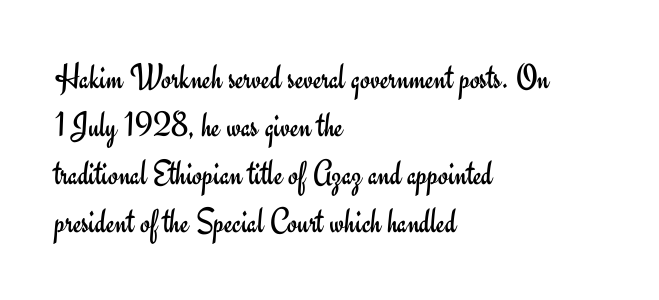
{"serif": "no", "bold": "no", "weight": "regular", "width": "normal", "stroke_contrast": "low", "x_height": "small", "monospaced": "no", "underline": "no", "align": "left", "line_spacing": "normal", "line_spacing_ratio": 1.33, "letter_spacing": "normal", "letter_spacing_em": 0.0, "glyph_px": 36}
